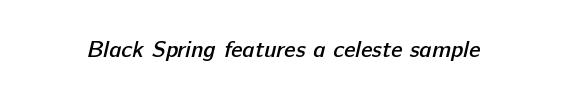
{"bold": "semi", "underline": "no", "letter_spacing": "normal", "letter_spacing_em": 0.0, "glyph_px": 23}
